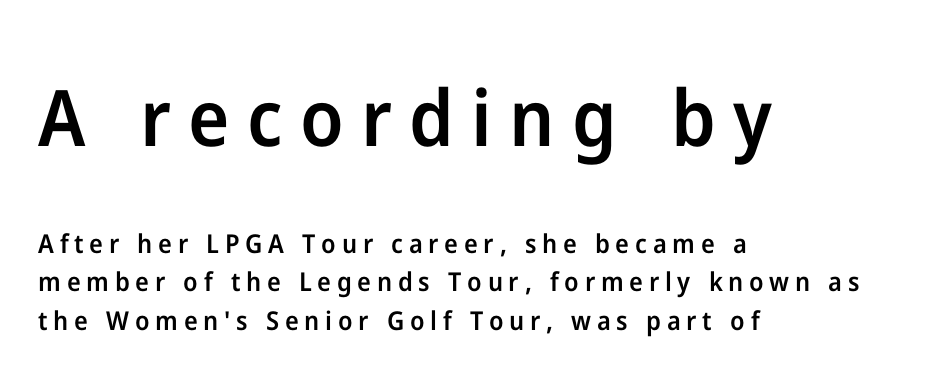
The image shows 78 px semibold sans-serif type, upright; set left-aligned, normal line spacing (1.49x), unusually wide letter spacing (+0.22 em), not underlined; the first (top) block is 3.0x larger; low stroke contrast and a medium x-height.
